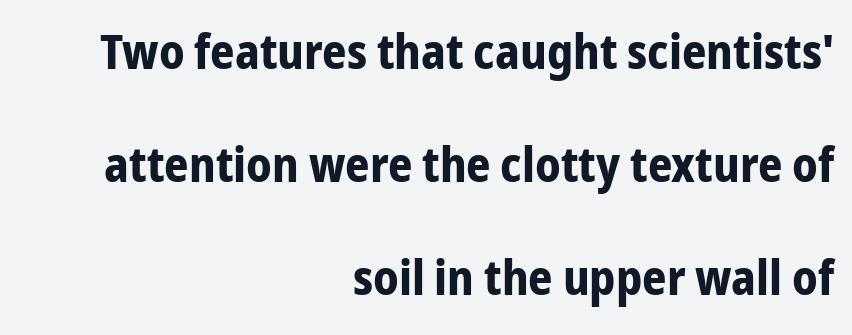
This sample uses a sans-serif face. Nobody drew a line under any word here. Emphasis by weight is at full strength: bold. Ordinary non-slanted type is in use. What stands out about the letter spacing? Nothing — it is the standard amount. Teacher's note: observe the even right margin — that is flush-right alignment.
